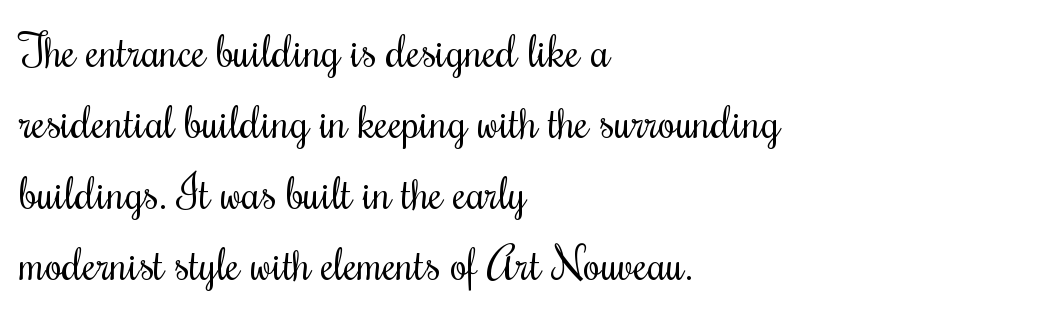
The image shows 45 px regular-weight, condensed serif type; set left-aligned, normal line spacing (1.58x), normal letter spacing, not underlined; medium stroke contrast and a small x-height.
